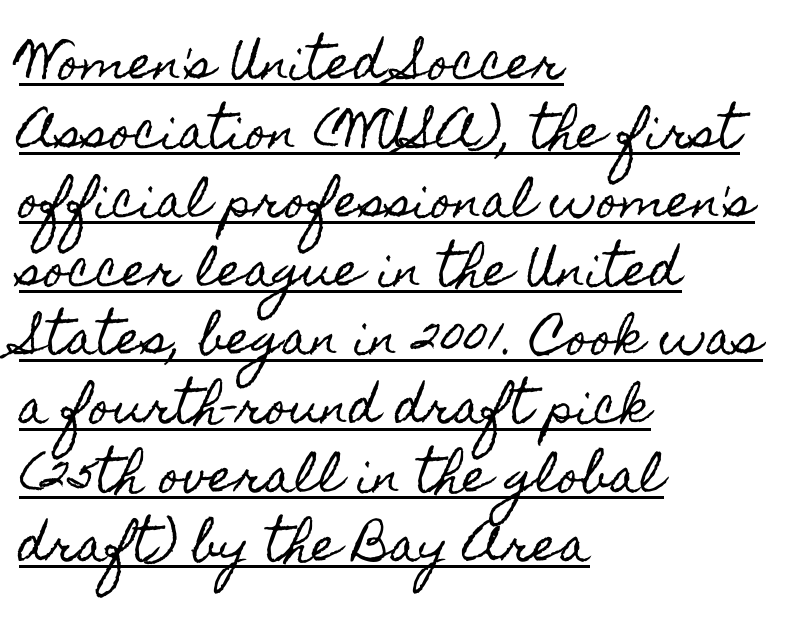
{"width": "condensed", "x_height": "small", "monospaced": "no", "underline": "yes", "align": "left", "line_spacing": "normal", "line_spacing_ratio": 1.53, "letter_spacing": "normal", "letter_spacing_em": 0.0, "glyph_px": 45}
